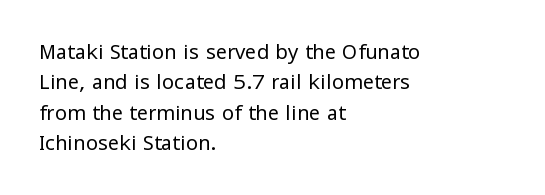
Q: Is the text bold? A: No.
Q: Is the text italic (slanted)? A: No, it is upright.
Q: Is the text underlined? A: No.
Q: How is the paragraph aligned? A: Left-aligned.
Q: Is the spacing between letters normal or unusually wide? A: Normal.
Q: Is the spacing between lines tight, normal or loose? A: Normal.
